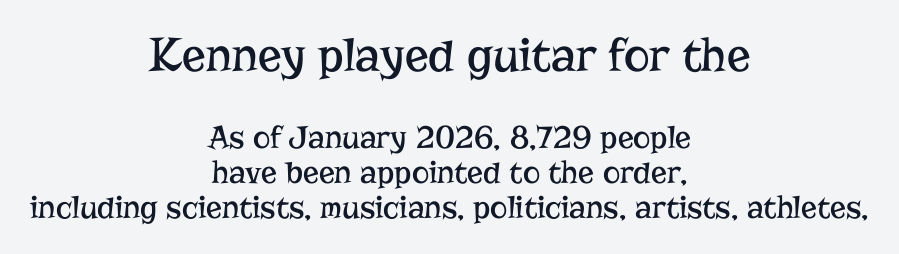
The image shows 49 px regular-weight serif type, upright; set centered, tight line spacing (1.07x), normal letter spacing, not underlined; the first (top) block is 1.48x larger; low stroke contrast and a medium x-height.
